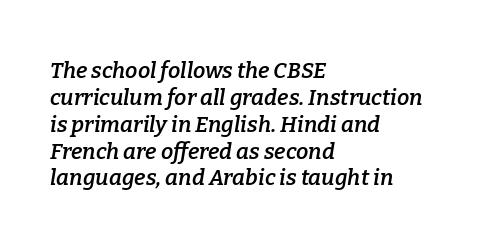
The image shows 22 px text type, italic (leaning right); set left-aligned, line spacing 1.22x, normal letter spacing, not underlined.
